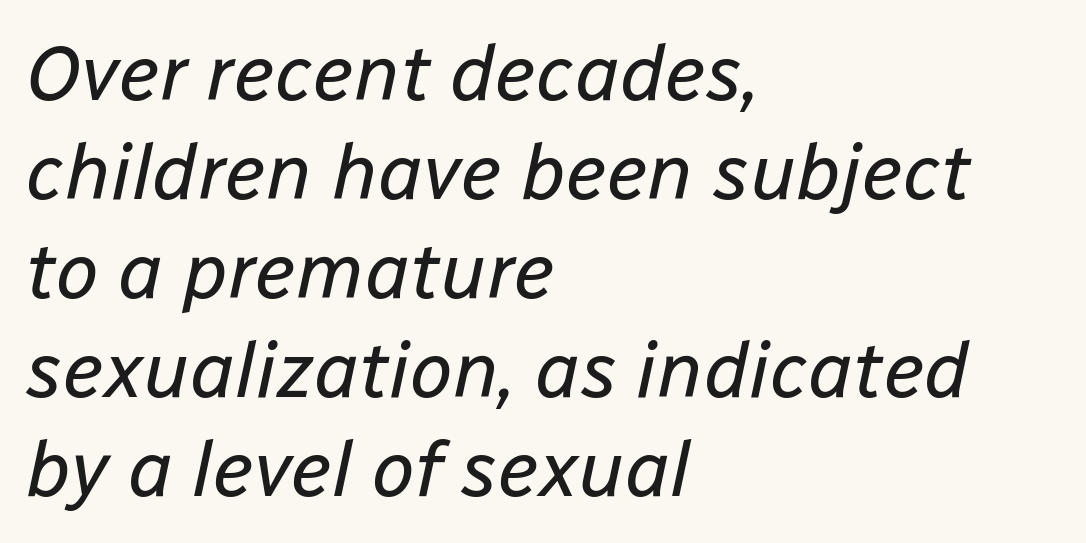
Q: Is the text bold? A: No.
Q: Is the text italic (slanted)? A: Yes, it leans right by about 12 degrees.
Q: Is the text underlined? A: No.
Q: How is the paragraph aligned? A: Left-aligned.
Q: Is the spacing between letters normal or unusually wide? A: Normal.
Q: Is the spacing between lines tight, normal or loose? A: Normal.
Q: Width (condensed, normal, or wide)? A: Normal.
Q: Stroke contrast? A: Low.
Q: x-height? A: Medium.
Q: Monospaced? A: No.
